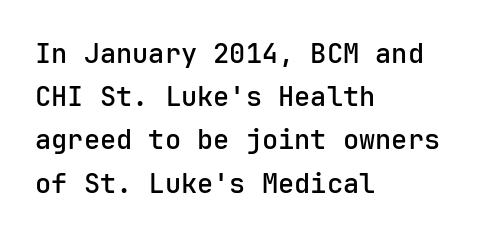
Q: Is the text bold? A: Semi-bold.
Q: Is the text italic (slanted)? A: No, it is upright.
Q: Is the text underlined? A: No.
Q: How is the paragraph aligned? A: Left-aligned.
Q: Is the spacing between letters normal or unusually wide? A: Normal.
Q: Is the spacing between lines tight, normal or loose? A: Normal.
